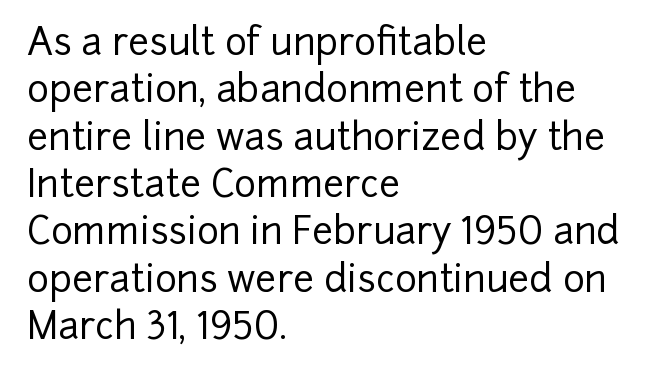
Look at the bottom of the vertical strokes: they stop flat, with no serifs. Spacing verdict: proportional, widths tailored to each character. Successive baselines arrive at the customary interval. Teacher's note: observe the even left margin — that is flush-left alignment. Type without underlining. This sample uses an upright cut, with every glyph sitting square on the baseline.
